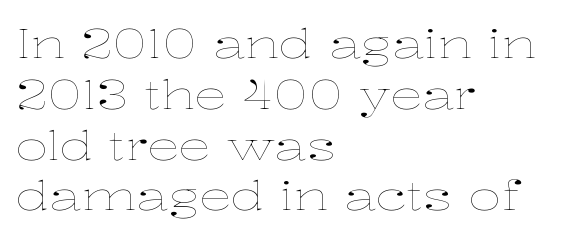
{"italic": "no", "bold": "no", "weight": "thin", "width": "wide", "stroke_contrast": "low", "x_height": "medium", "monospaced": "no", "underline": "no", "align": "left", "line_spacing": "normal", "line_spacing_ratio": 1.27, "letter_spacing": "normal", "letter_spacing_em": 0.0, "glyph_px": 40}
